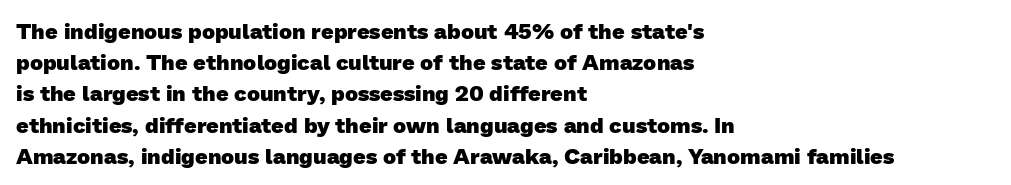
{"bold": "yes", "underline": "no", "align": "left", "line_spacing": "normal", "line_spacing_ratio": 1.42, "letter_spacing": "normal", "letter_spacing_em": 0.0, "glyph_px": 22}
